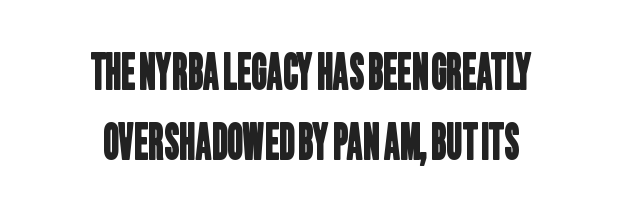
The image shows 48 px condensed sans-serif type; set normal line spacing (1.46x), normal letter spacing, not underlined; low stroke contrast and a large x-height.
